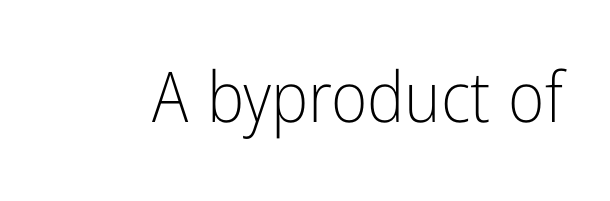
{"serif": "no", "italic": "no", "bold": "no", "weight": "light", "width": "condensed", "stroke_contrast": "low", "x_height": "medium", "monospaced": "no", "underline": "no", "letter_spacing": "normal", "letter_spacing_em": 0.0, "glyph_px": 70}
